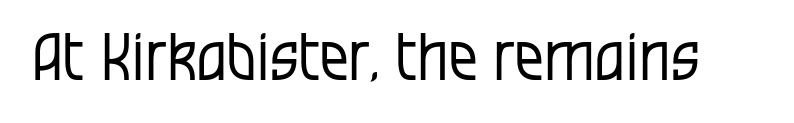
{"serif": "no", "italic": "no", "bold": "no", "weight": "regular", "width": "condensed", "stroke_contrast": "low", "x_height": "large", "monospaced": "no", "underline": "no", "letter_spacing": "normal", "letter_spacing_em": 0.0, "glyph_px": 65}
